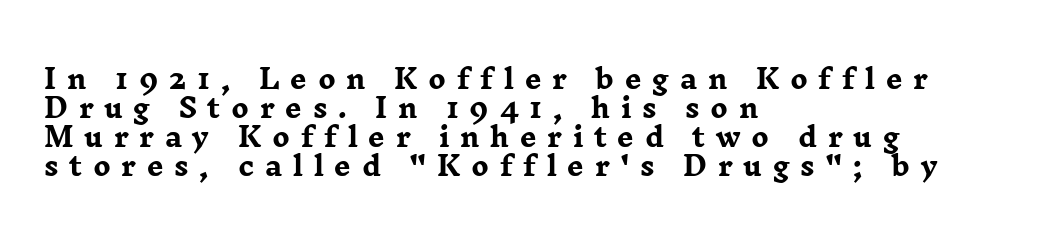
Q: Is the text bold? A: Yes.
Q: Is the text italic (slanted)? A: No, it is upright.
Q: Is the text underlined? A: No.
Q: How is the paragraph aligned? A: Left-aligned.
Q: Is the spacing between letters normal or unusually wide? A: Unusually wide.
Q: Is the spacing between lines tight, normal or loose? A: Tight.
